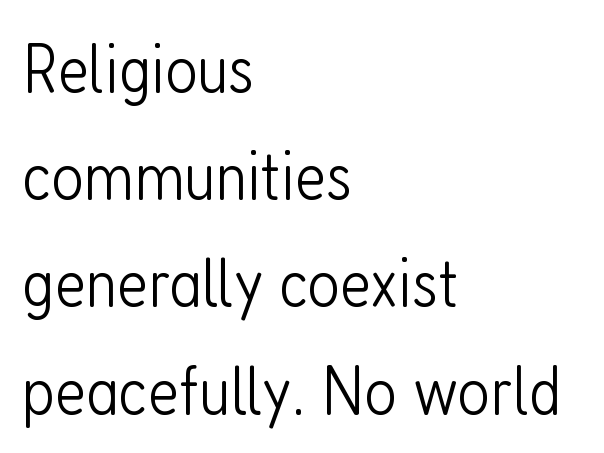
The image shows 71 px light, condensed sans-serif type, upright; set left-aligned, normal line spacing (1.51x), normal letter spacing, not underlined; low stroke contrast and a medium x-height.
